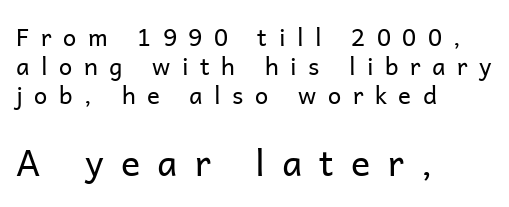
Q: Is the text bold? A: No.
Q: Is the text italic (slanted)? A: No, it is upright.
Q: Is the typeface a serif or a sans-serif typeface? A: Sans-serif.
Q: Is the text underlined? A: No.
Q: How is the paragraph aligned? A: Left-aligned.
Q: Is the spacing between letters normal or unusually wide? A: Unusually wide.
Q: Which block of text is set in a larger size, the first (top) or the second (bottom)? A: The second (bottom) one.
Q: Width (condensed, normal, or wide)? A: Normal.
Q: Stroke contrast? A: Low.
Q: x-height? A: Medium.
Q: Monospaced? A: No.
